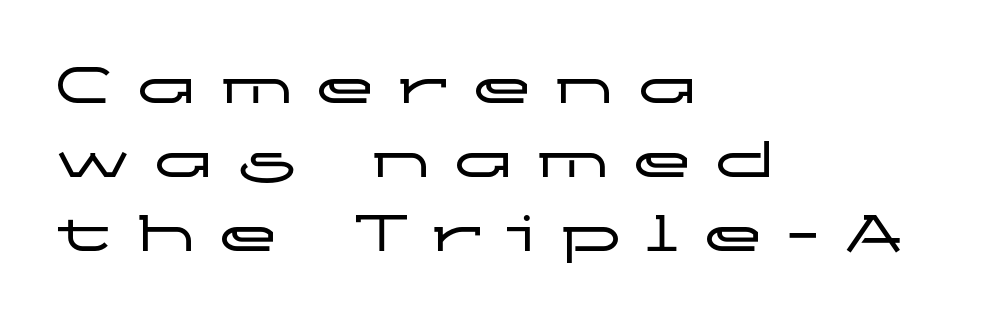
Is the letter spacing exaggerated? Yes — the characters are pushed far apart. A typesetter would call this proportional, since set widths differ per character. A roman cut, with each character standing at attention. The ragged edge is on the right, which tells us the setting is flush left. Are there feet on the stems? There aren't — it's a sans. Check under the words: just untouched page.
